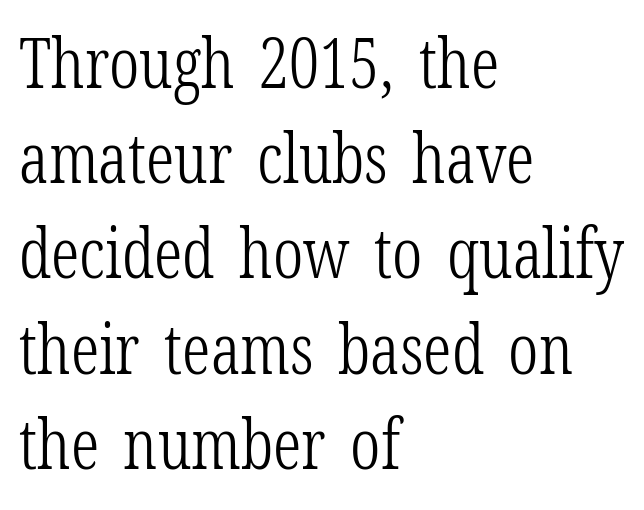
The image shows 69 px light, condensed serif type, upright; set left-aligned, normal line spacing (1.38x), normal letter spacing, not underlined; low stroke contrast and a medium x-height.
